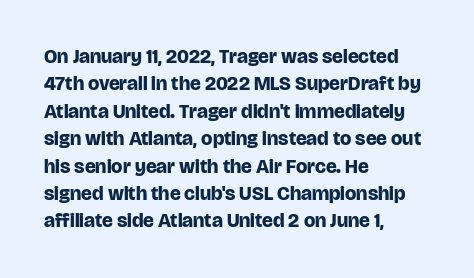
The image shows 20 px bold type, upright; set left-aligned, normal line spacing (1.37x), normal letter spacing, not underlined.
